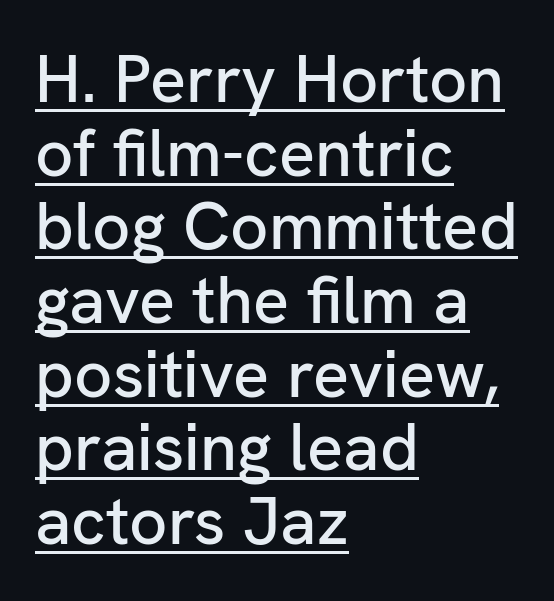
The image shows 67 px sans-serif type, upright; set left-aligned, tight line spacing (1.1x), normal letter spacing, underlined; low stroke contrast and a medium x-height.
